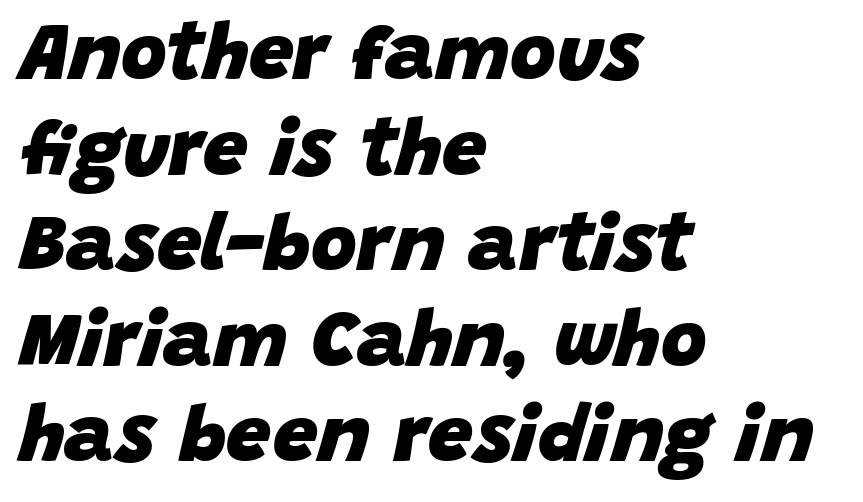
The image shows 79 px heavy type, italic (leaning right); set left-aligned, line spacing 1.21x, normal letter spacing, not underlined; low stroke contrast and a large x-height.
